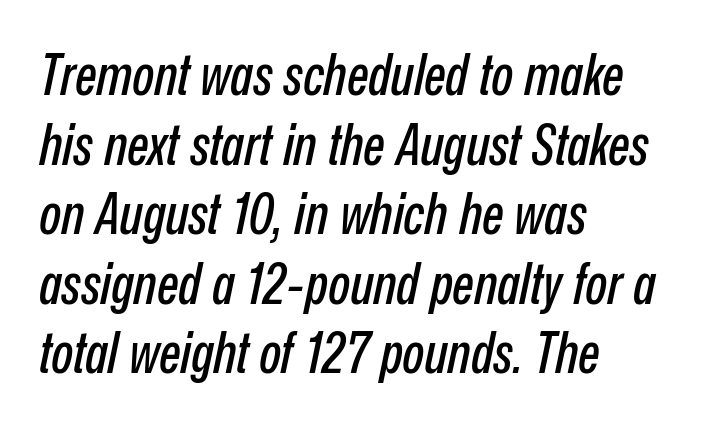
Character widths vary here, with narrow letters taking less room than wide ones. Does the copy run flush right? No — it runs flush left. The whole block is typeset with a tilt. Only glyphs here, with clear space below each row. Glyph-to-glyph distance matches everyday printed text.
